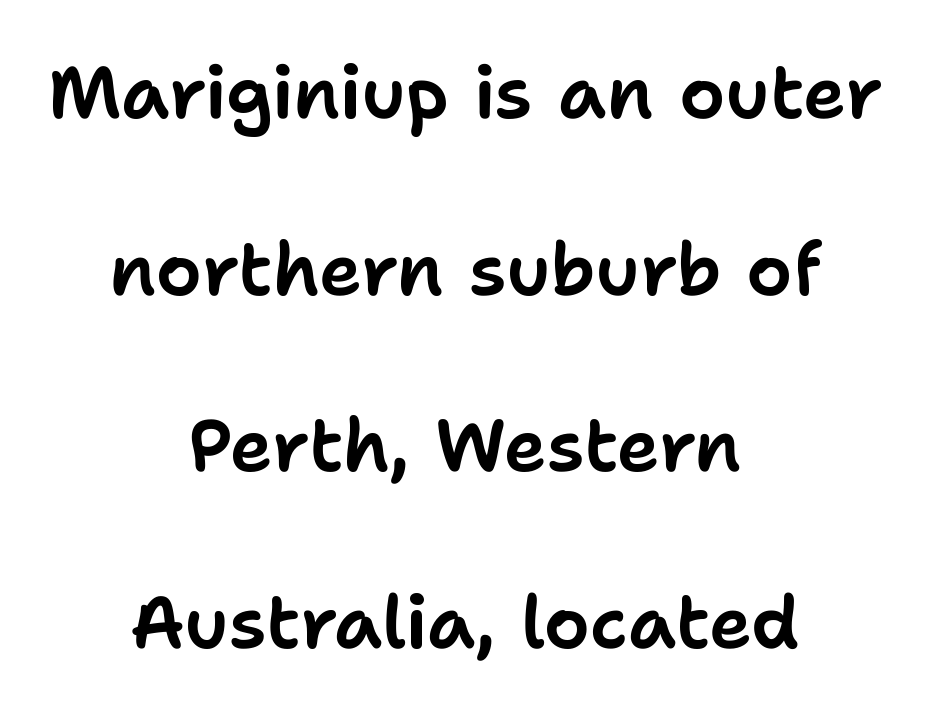
{"serif": "no", "italic": "no", "width": "normal", "stroke_contrast": "low", "x_height": "medium", "monospaced": "no", "underline": "no", "align": "center", "line_spacing": "loose", "line_spacing_ratio": 2.42, "letter_spacing": "normal", "letter_spacing_em": 0.0, "glyph_px": 73}
